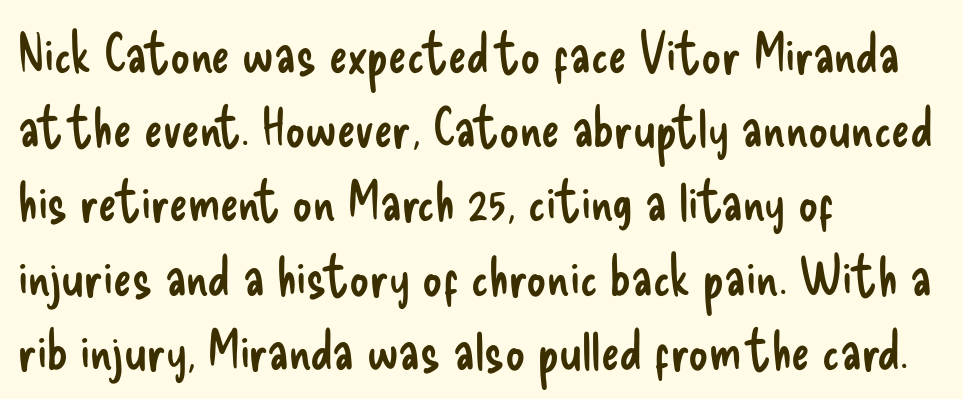
The image shows 55 px regular-weight, condensed sans-serif type, upright; set left-aligned, normal line spacing (1.35x), normal letter spacing, not underlined; low stroke contrast and a small x-height.
